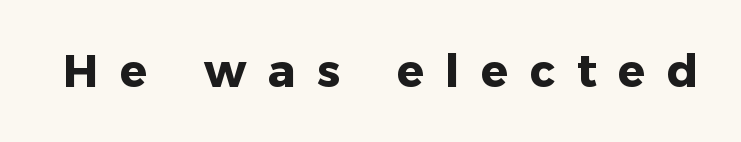
Q: Is the text bold? A: Yes.
Q: Is the text italic (slanted)? A: No, it is upright.
Q: Is the typeface a serif or a sans-serif typeface? A: Sans-serif.
Q: Is the text underlined? A: No.
Q: Is the spacing between letters normal or unusually wide? A: Unusually wide.
Q: Width (condensed, normal, or wide)? A: Normal.
Q: Stroke contrast? A: Low.
Q: x-height? A: Medium.
Q: Monospaced? A: No.
